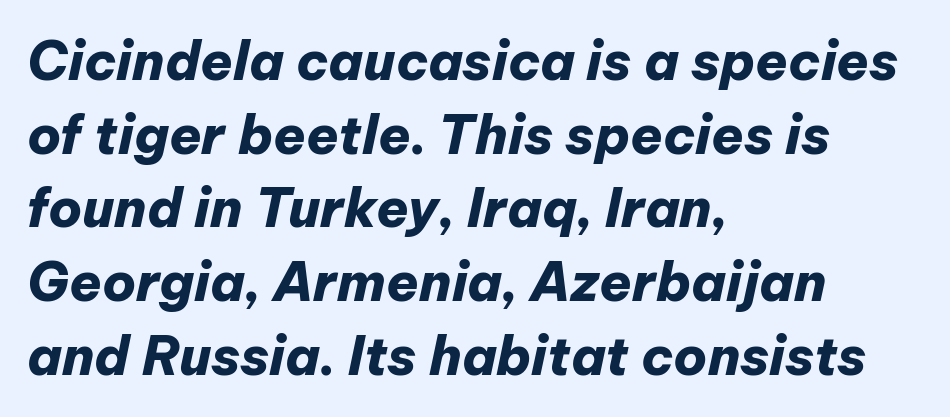
Slanted lettering throughout. A bare baseline throughout the passage. Nobody touched the tracking dial on this one. Emphasis by weight is at full strength: bold. The lines sit at an ordinary, default distance from one another. Here the designer chose a conventional face with non-uniform glyph widths.
